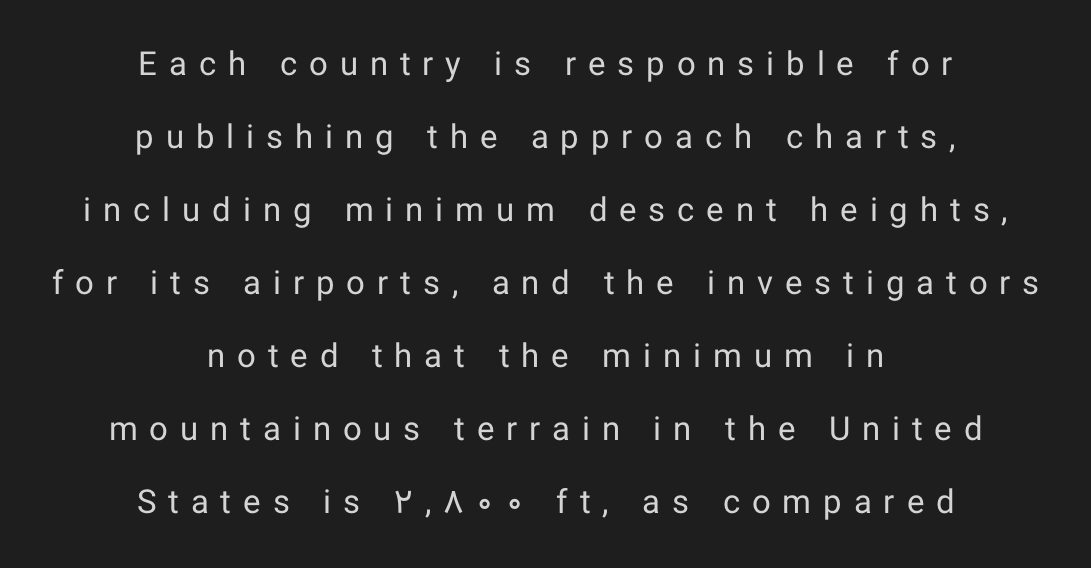
The image shows 33 px regular-weight sans-serif type, upright; set centered, loose line spacing (2.21x), unusually wide letter spacing (+0.36 em), not underlined; low stroke contrast and a medium x-height.
